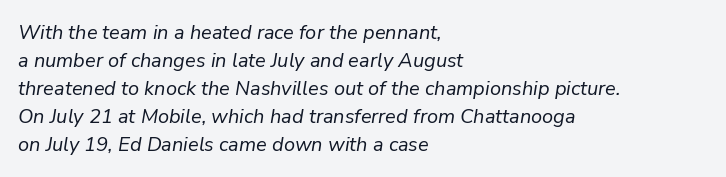
The image shows 20 px text type, italic (leaning right); set left-aligned, normal line spacing (1.4x), normal letter spacing, not underlined.
